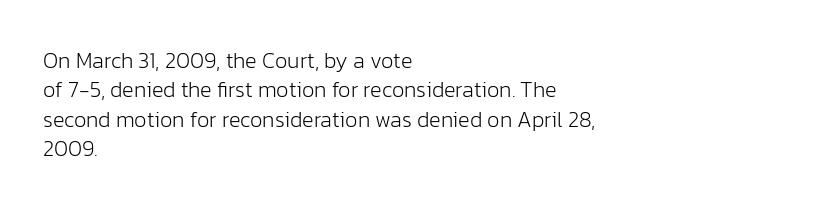
Caption: face not bold, strokes unweighted. Whoever set this chose a conventional vertical rhythm. This sample uses plain, unmodified letter spacing. The lettering stays uniformly vertical, giving the passage a roman look. Rule under the text: the space is simply empty.
